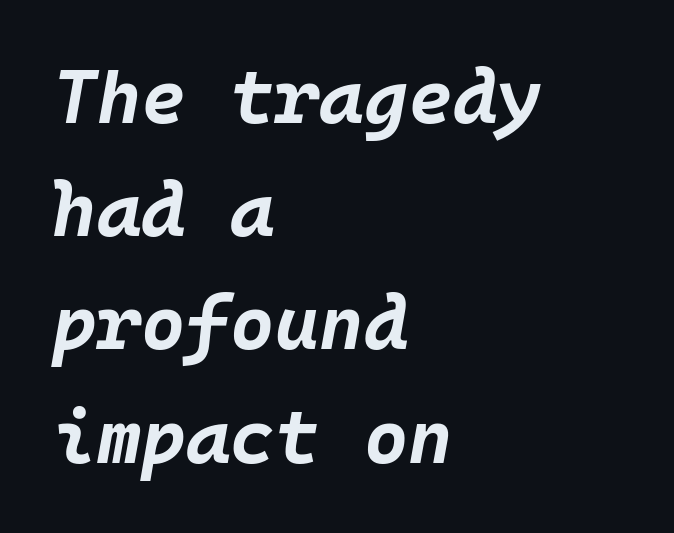
The image shows 76 px bold type, italic (leaning right), monospaced; set left-aligned, normal line spacing (1.49x), normal letter spacing, not underlined; low stroke contrast and a large x-height.
